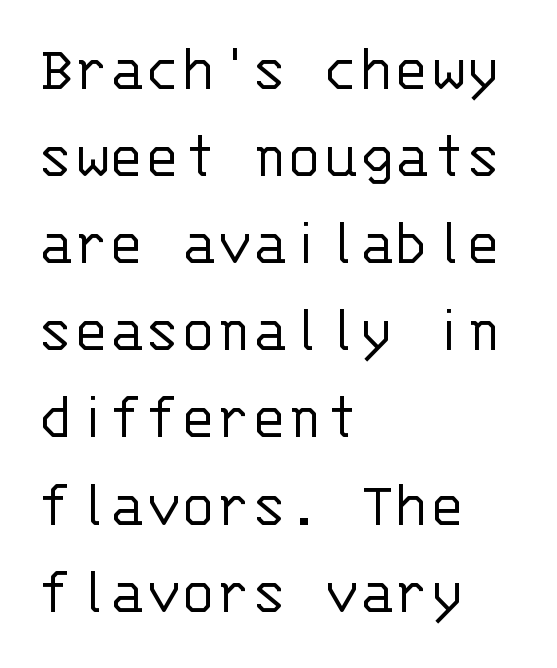
Q: Is the text bold? A: No.
Q: Is the text italic (slanted)? A: No, it is upright.
Q: Is the typeface a serif or a sans-serif typeface? A: Sans-serif.
Q: Is the text underlined? A: No.
Q: How is the paragraph aligned? A: Left-aligned.
Q: Is the spacing between letters normal or unusually wide? A: Normal.
Q: Is the spacing between lines tight, normal or loose? A: Normal.
Q: Width (condensed, normal, or wide)? A: Normal.
Q: Stroke contrast? A: Low.
Q: x-height? A: Large.
Q: Monospaced? A: Yes.
